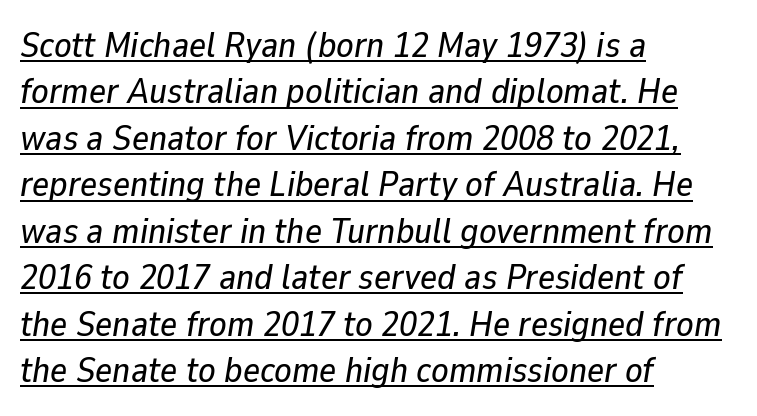
This is underlined copy, the kind a proofreader might mark for attention. Think of a printed novel: that variable character pitch is what you see here. The typography opts for an oblique posture over an upright one. Notice how descenders clear the ascenders below comfortably — that's standard leading. Here the glyphs are tracked normally, forming tight word shapes. Casual observation: everything's shoved over to the left.
